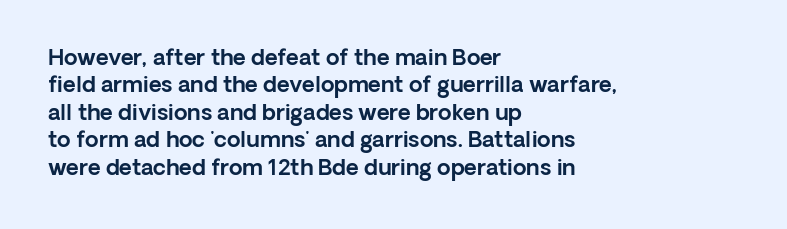
{"italic": "no", "underline": "no", "align": "left", "line_spacing": "normal", "line_spacing_ratio": 1.25, "letter_spacing": "normal", "letter_spacing_em": 0.0, "glyph_px": 22}
